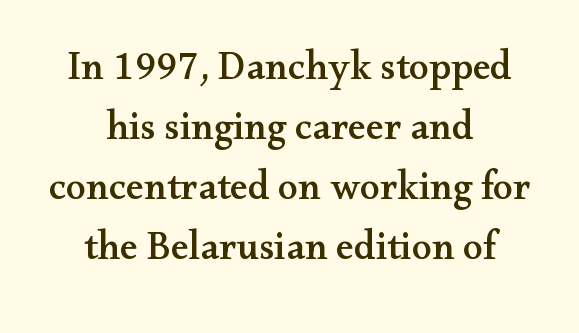
{"serif": "yes", "italic": "no", "width": "wide", "stroke_contrast": "medium", "x_height": "small", "monospaced": "no", "underline": "no", "align": "center", "line_spacing": "normal", "line_spacing_ratio": 1.5, "letter_spacing": "normal", "letter_spacing_em": 0.0, "glyph_px": 40}
